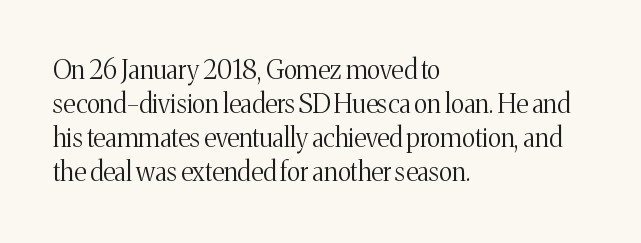
{"italic": "no", "bold": "no", "underline": "no", "align": "left", "line_spacing": "normal", "line_spacing_ratio": 1.31, "letter_spacing": "normal", "letter_spacing_em": 0.0, "glyph_px": 26}
